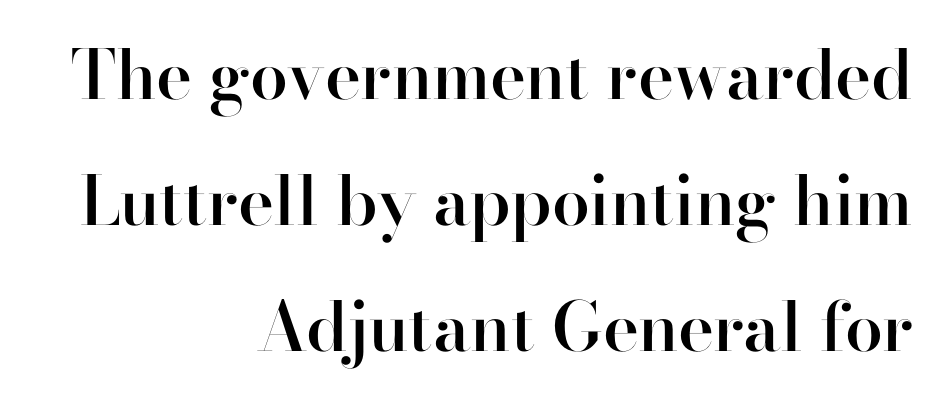
Q: Is the text bold? A: Semi-bold.
Q: Is the text italic (slanted)? A: No, it is upright.
Q: Is the typeface a serif or a sans-serif typeface? A: Serif.
Q: Is the text underlined? A: No.
Q: How is the paragraph aligned? A: Right-aligned.
Q: Is the spacing between letters normal or unusually wide? A: Normal.
Q: Width (condensed, normal, or wide)? A: Normal.
Q: Stroke contrast? A: High.
Q: x-height? A: Small.
Q: Monospaced? A: No.
